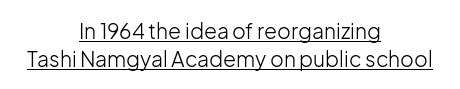
The image shows 21 px text type, upright; set centered, normal line spacing (1.31x), normal letter spacing, underlined.
